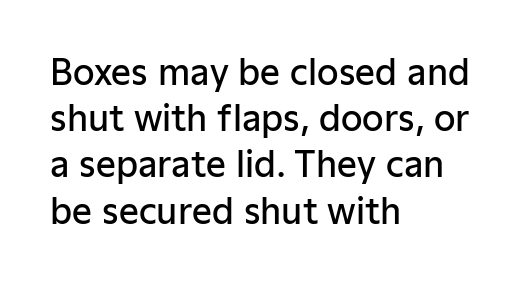
Q: Is the text bold? A: Semi-bold.
Q: Is the text italic (slanted)? A: No, it is upright.
Q: Is the typeface a serif or a sans-serif typeface? A: Sans-serif.
Q: Is the text underlined? A: No.
Q: How is the paragraph aligned? A: Left-aligned.
Q: Is the spacing between letters normal or unusually wide? A: Normal.
Q: Is the spacing between lines tight, normal or loose? A: Normal.
Q: Width (condensed, normal, or wide)? A: Normal.
Q: Stroke contrast? A: Low.
Q: x-height? A: Medium.
Q: Monospaced? A: No.
